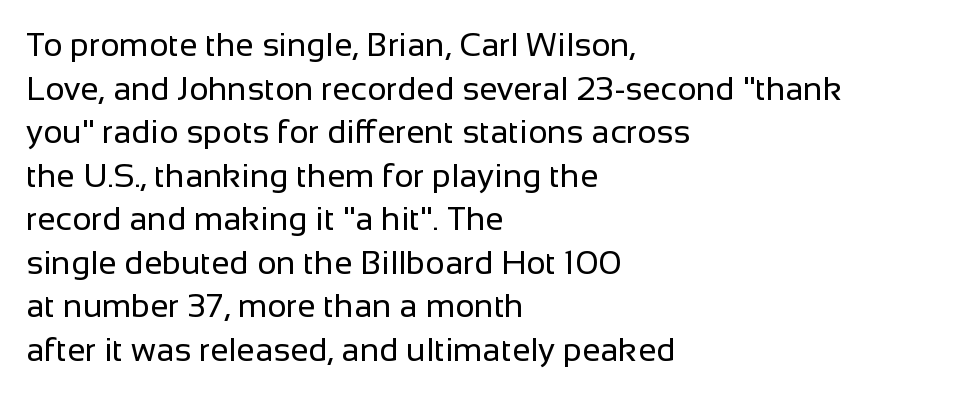
You could not count columns in this text — the font is proportionally spaced. These lines are set flush left with a ragged right edge. Ascenders rise straight up at ninety degrees. The passage shown stacks its lines at a standard gap. Bare-footed words on every line. Words appear dense and cohesive because spacing is normal.
